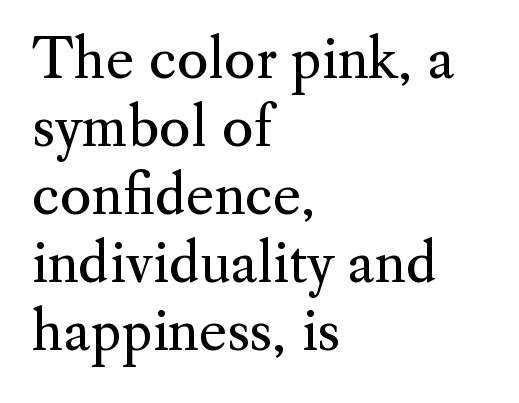
{"serif": "yes", "italic": "no", "bold": "no", "weight": "regular", "width": "normal", "stroke_contrast": "medium", "x_height": "small", "monospaced": "no", "underline": "no", "align": "left", "line_spacing": "normal", "line_spacing_ratio": 1.26, "letter_spacing": "normal", "letter_spacing_em": 0.0, "glyph_px": 54}
